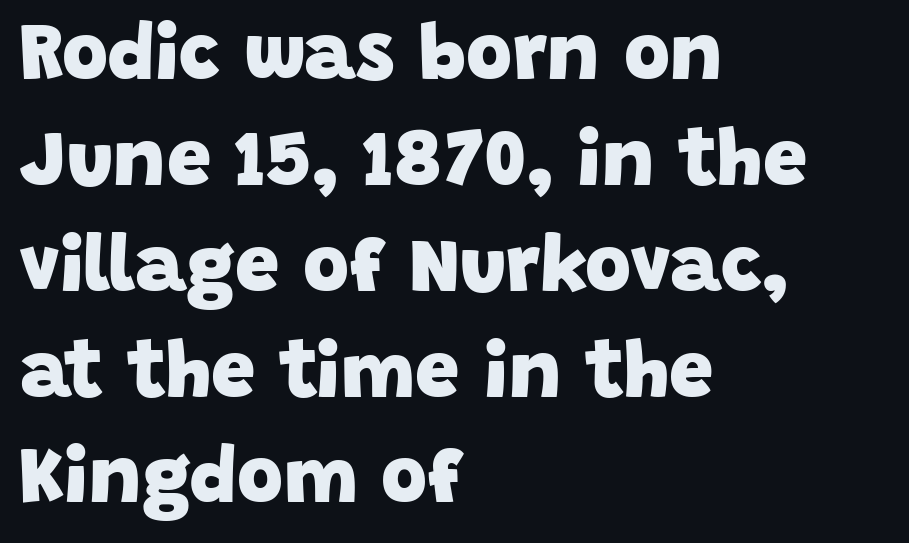
The image shows 79 px heavy sans-serif type; set left-aligned, normal line spacing (1.34x), normal letter spacing, not underlined; low stroke contrast and a large x-height.
